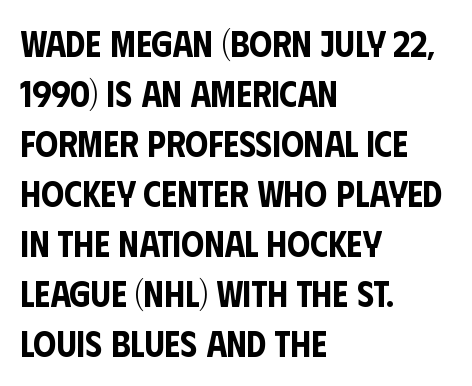
Line starts are locked; line ends wander. The passage shown has conventional tracking throughout. Notice how the stems are strictly vertical — no italics here. Unlike a traditional serif, this face leaves its strokes unadorned.
